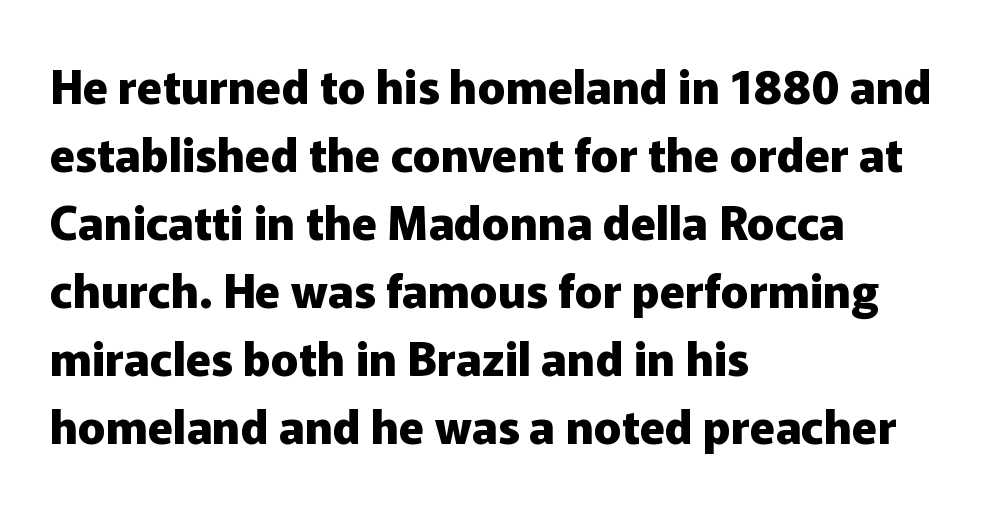
Q: Is the text bold? A: Yes.
Q: Is the text italic (slanted)? A: No, it is upright.
Q: Is the typeface a serif or a sans-serif typeface? A: Sans-serif.
Q: Is the text underlined? A: No.
Q: How is the paragraph aligned? A: Left-aligned.
Q: Is the spacing between letters normal or unusually wide? A: Normal.
Q: Is the spacing between lines tight, normal or loose? A: Normal.
Q: Width (condensed, normal, or wide)? A: Normal.
Q: Stroke contrast? A: Low.
Q: x-height? A: Medium.
Q: Monospaced? A: No.
